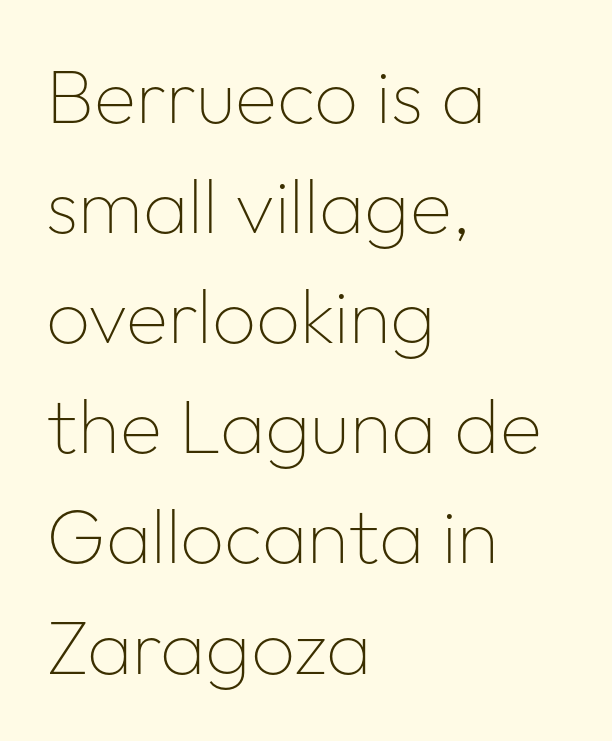
Layout note: lines flush left. The strip under each line holds only bare page. The type sits square on the baseline with zero lean. Successive baselines arrive at the customary interval. Font category for this specimen: sans-serif. Unbolded letterforms with no extra heft.
